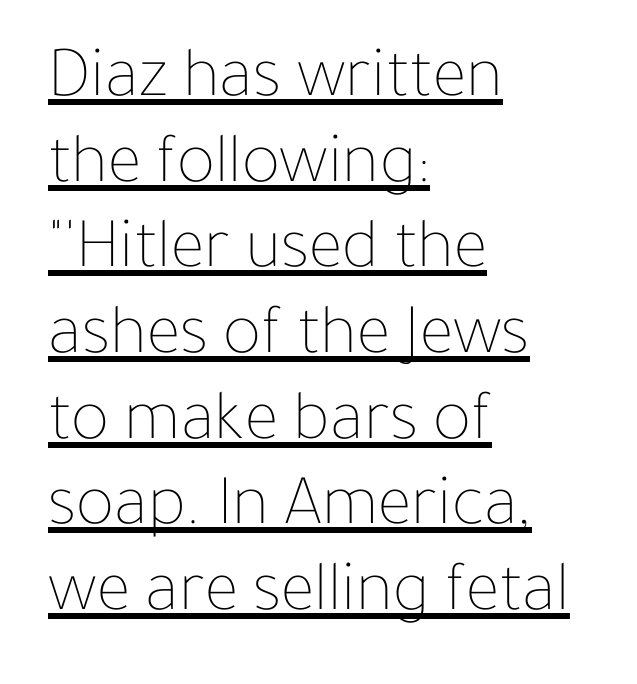
{"italic": "no", "bold": "no", "weight": "thin", "width": "normal", "stroke_contrast": "low", "x_height": "medium", "monospaced": "no", "underline": "yes", "align": "left", "line_spacing_ratio": 1.19, "letter_spacing": "normal", "letter_spacing_em": 0.0, "glyph_px": 72}
